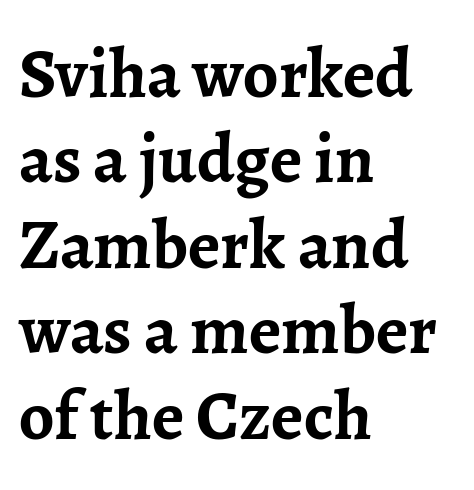
Heft: maximum for text — a bold. This sample uses an upright cut, with every glyph sitting square on the baseline. Letterform terminals end in serifs throughout the passage. Looks like regular typesetting: each glyph gets only the width it needs. Underline: absent. You could call the tracking neutral — neither tight nor loose.
